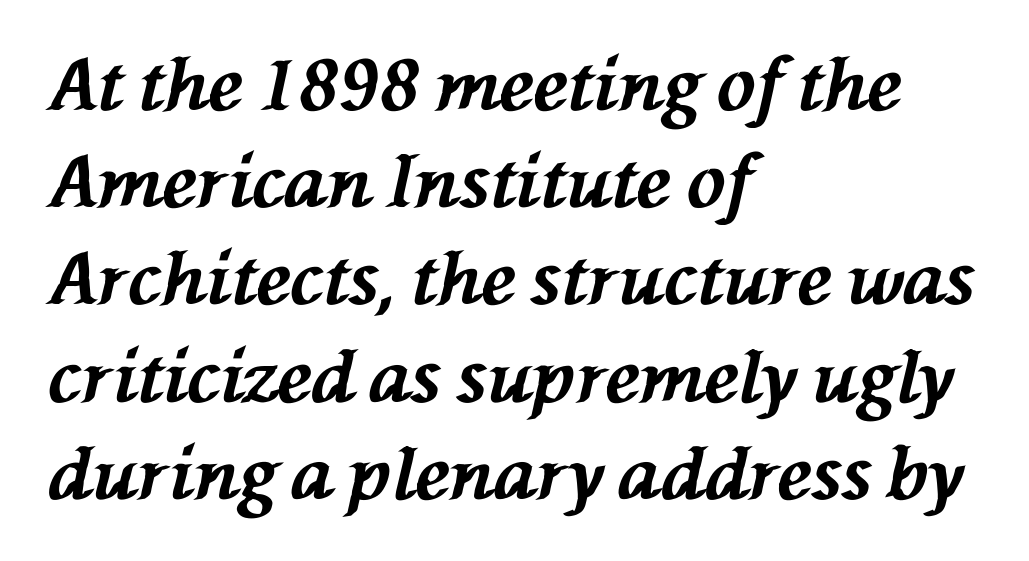
Chunky letters — that's bold for sure. Compared with a centered layout, this one pins lines to the left instead. There's an unmistakable incline to the writing here. Type without underlining. Glyph-to-glyph distance matches everyday printed text. The rendering uses natural spacing where letterforms have individual widths.
